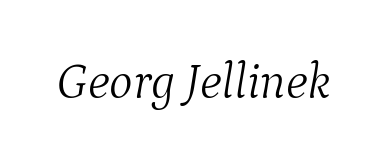
{"serif": "yes", "italic": "yes", "lean": "right", "slant_degrees": 9, "bold": "no", "weight": "light", "width": "normal", "stroke_contrast": "medium", "x_height": "medium", "monospaced": "no", "underline": "no", "letter_spacing": "normal", "letter_spacing_em": 0.0, "glyph_px": 50}
